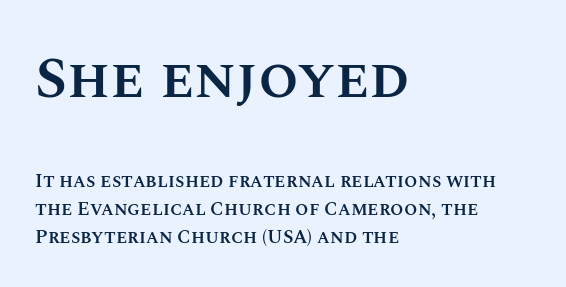
{"italic": "no", "bold": "semi", "weight": "semibold", "width": "normal", "stroke_contrast": "medium", "x_height": "large", "monospaced": "no", "underline": "no", "align": "left", "line_spacing": "normal", "line_spacing_ratio": 1.46, "letter_spacing": "normal", "letter_spacing_em": 0.0, "larger_block": "first", "size_ratio": 3.05, "glyph_px": 58}
